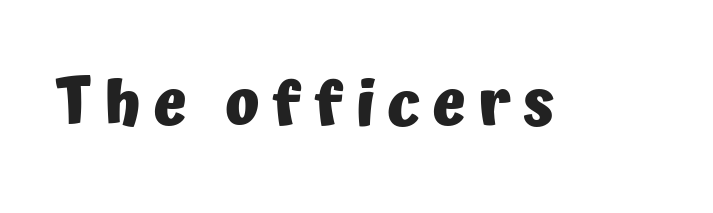
Q: Is the text bold? A: Yes.
Q: Is the text italic (slanted)? A: No, it is upright.
Q: Is the typeface a serif or a sans-serif typeface? A: Sans-serif.
Q: Is the text underlined? A: No.
Q: Width (condensed, normal, or wide)? A: Normal.
Q: Stroke contrast? A: Low.
Q: x-height? A: Medium.
Q: Monospaced? A: No.
